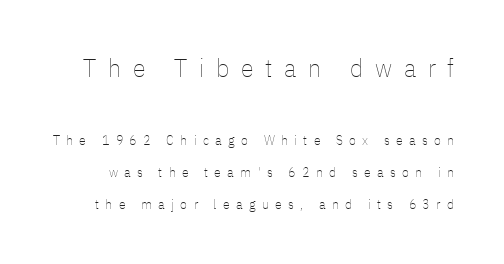
{"italic": "no", "bold": "no", "underline": "no", "line_spacing": "loose", "line_spacing_ratio": 2.29, "letter_spacing": "wide", "letter_spacing_em": 0.45, "larger_block": "first", "size_ratio": 1.86, "glyph_px": 26}
